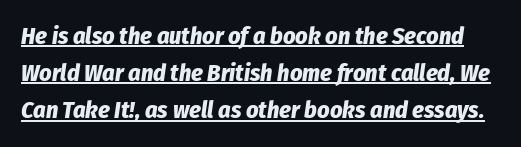
Q: Is the text bold? A: Yes.
Q: Is the text italic (slanted)? A: Yes, it leans right by about 8 degrees.
Q: Is the text underlined? A: Yes.
Q: Is the spacing between letters normal or unusually wide? A: Normal.
Q: Is the spacing between lines tight, normal or loose? A: Normal.
